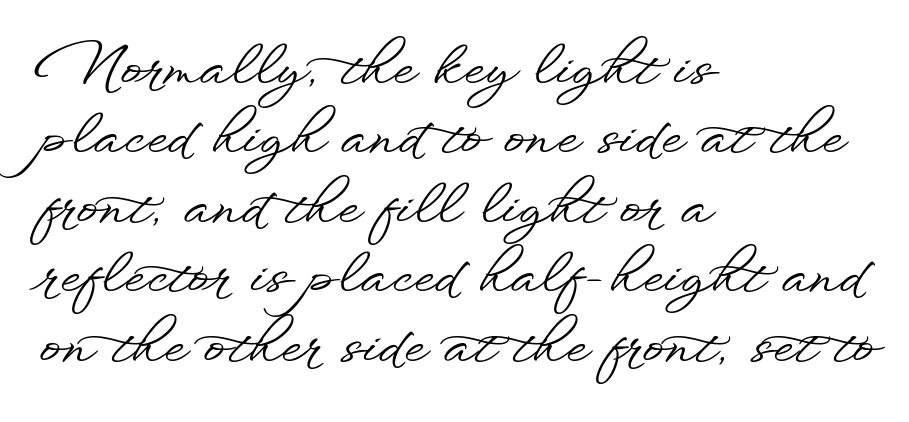
Spacing verdict: proportional, widths tailored to each character. One glance says typical: line gaps are just what's usual. What stands out about the letter spacing? Nothing — it is the standard amount. The lines in this sample share a left origin and differ only in where they stop. No word sits above an underline.
